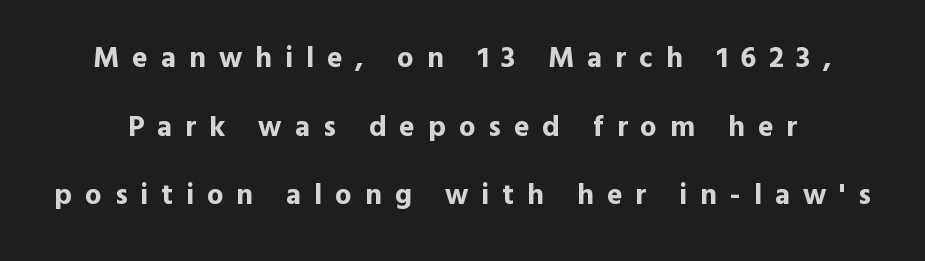
The image shows 29 px bold sans-serif type, upright; set loose line spacing (2.37x), unusually wide letter spacing (+0.45 em), not underlined; a medium x-height.
